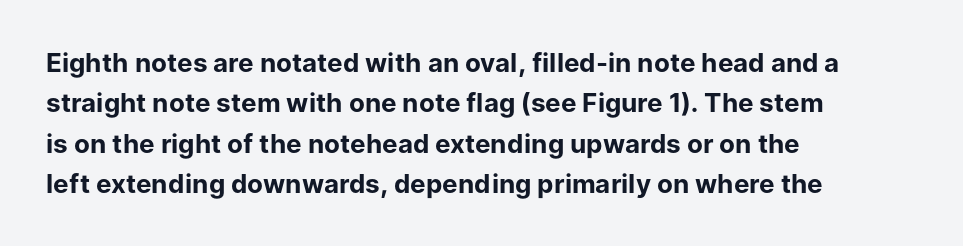
{"italic": "no", "bold": "yes", "underline": "no", "align": "left", "line_spacing": "normal", "line_spacing_ratio": 1.55, "letter_spacing": "normal", "letter_spacing_em": 0.0, "glyph_px": 26}
